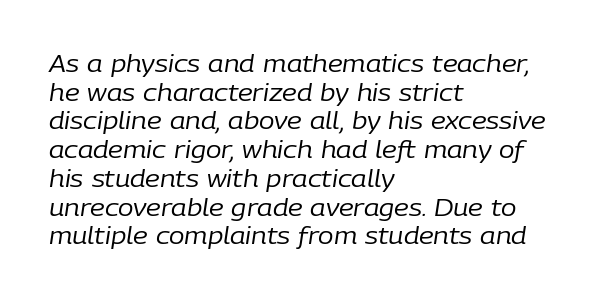
The image shows 23 px text type, italic (leaning right); set left-aligned, normal line spacing (1.25x), normal letter spacing, not underlined.
